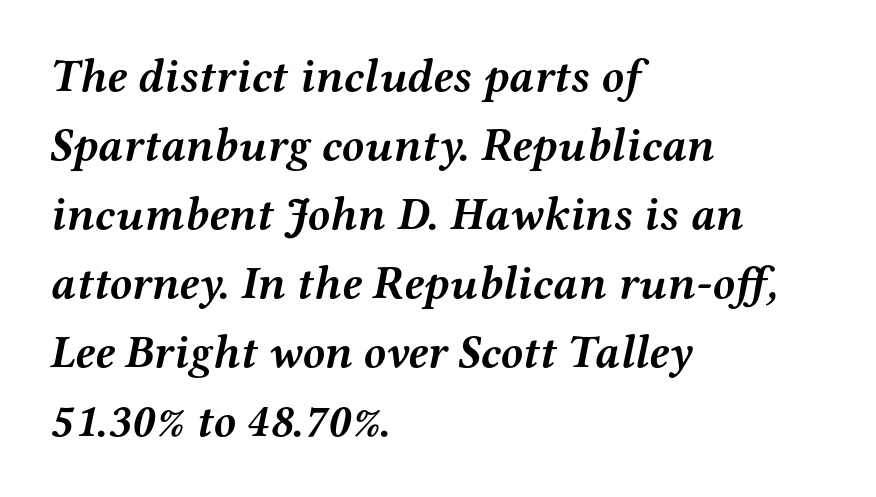
The image shows 46 px semibold, wide serif type, italic (leaning right); set left-aligned, normal line spacing (1.5x), normal letter spacing, not underlined; medium stroke contrast and a medium x-height.
